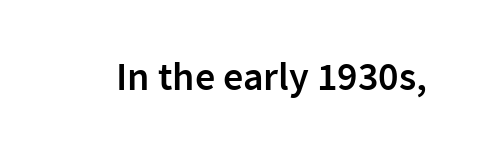
The image shows 40 px semibold sans-serif type, upright; set normal letter spacing, not underlined; low stroke contrast and a medium x-height.
